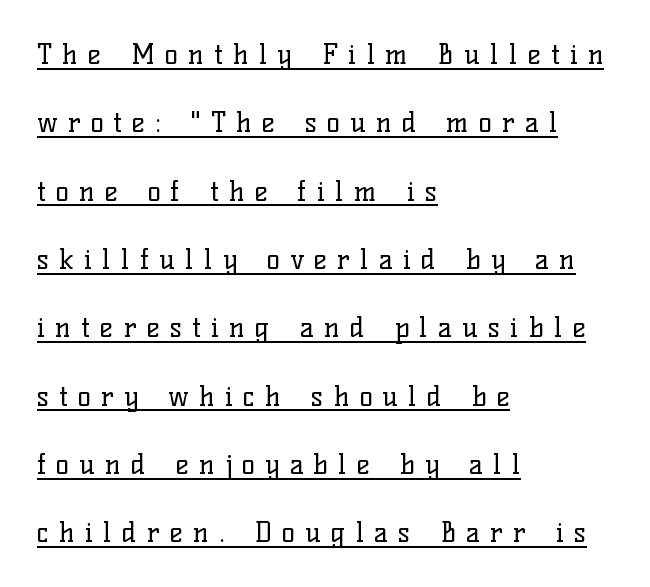
{"serif": "yes", "italic": "no", "bold": "no", "weight": "regular", "width": "normal", "stroke_contrast": "low", "x_height": "medium", "monospaced": "no", "underline": "yes", "align": "left", "line_spacing": "loose", "line_spacing_ratio": 2.44, "letter_spacing": "wide", "letter_spacing_em": 0.36, "glyph_px": 28}
